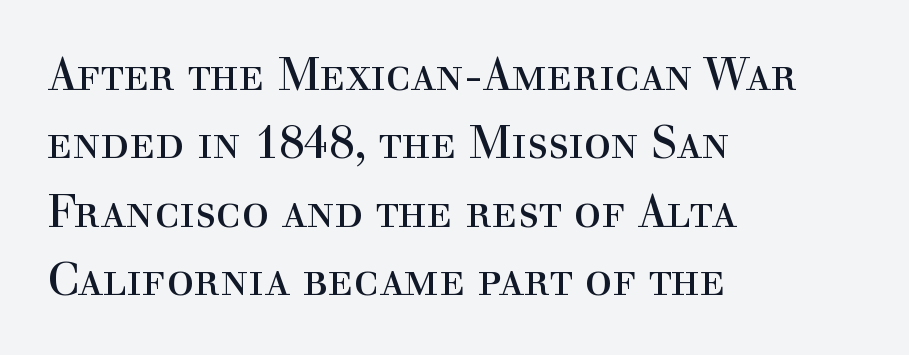
Q: Is the text bold? A: No.
Q: Is the text italic (slanted)? A: No, it is upright.
Q: Is the typeface a serif or a sans-serif typeface? A: Serif.
Q: Is the text underlined? A: No.
Q: How is the paragraph aligned? A: Left-aligned.
Q: Is the spacing between letters normal or unusually wide? A: Normal.
Q: Is the spacing between lines tight, normal or loose? A: Normal.
Q: Width (condensed, normal, or wide)? A: Normal.
Q: x-height? A: Medium.
Q: Monospaced? A: No.
